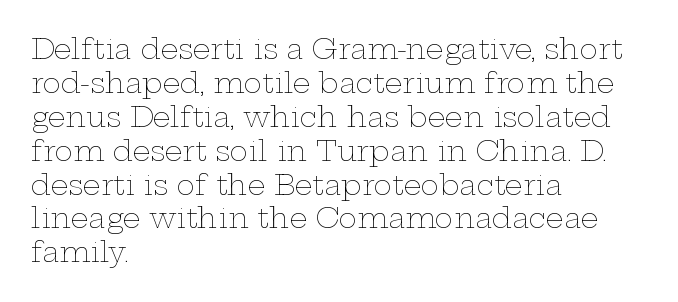
The image shows 28 px thin, wide type, upright; set left-aligned, line spacing 1.21x, normal letter spacing, not underlined; low stroke contrast and a medium x-height.
